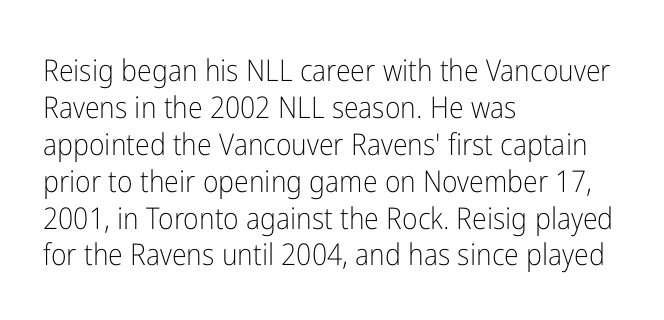
The image shows 30 px light, condensed sans-serif type, upright; set left-aligned, line spacing 1.23x, normal letter spacing, not underlined; low stroke contrast and a medium x-height.
